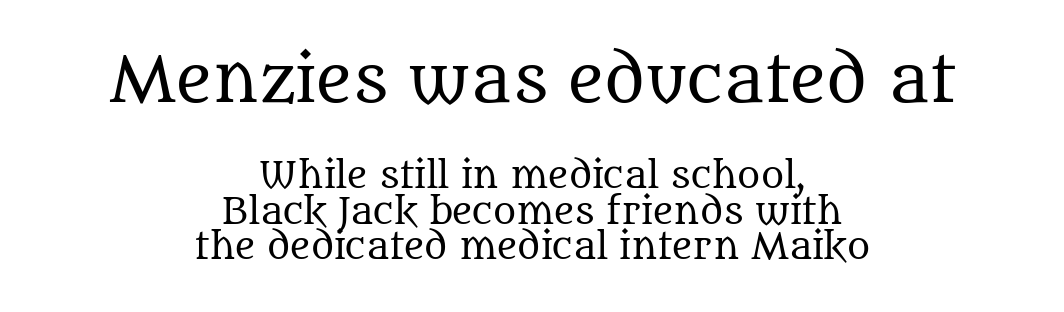
A typesetter would label this face a serif. The gaps between neighbouring characters are ordinary and unremarkable. Check under the words: just untouched page. Cramped leading. A quiet, ordinary-to-light weight characterises the typeface.
